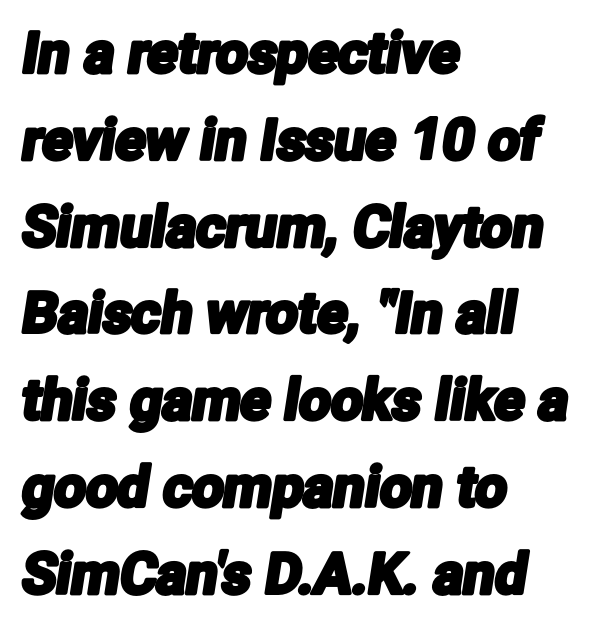
Q: Is the typeface a serif or a sans-serif typeface? A: Sans-serif.
Q: Is the text underlined? A: No.
Q: How is the paragraph aligned? A: Left-aligned.
Q: Is the spacing between letters normal or unusually wide? A: Normal.
Q: Is the spacing between lines tight, normal or loose? A: Normal.
Q: Width (condensed, normal, or wide)? A: Condensed.
Q: Stroke contrast? A: Low.
Q: x-height? A: Medium.
Q: Monospaced? A: No.
